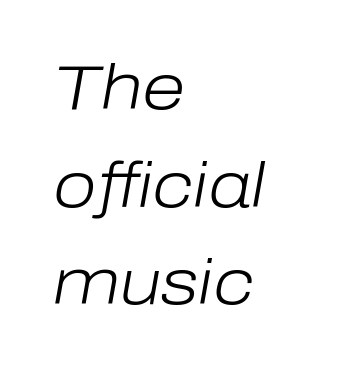
{"italic": "yes", "lean": "right", "slant_degrees": 10, "bold": "no", "weight": "light", "width": "normal", "stroke_contrast": "low", "x_height": "medium", "monospaced": "no", "underline": "no", "align": "left", "line_spacing": "normal", "line_spacing_ratio": 1.55, "letter_spacing": "normal", "letter_spacing_em": 0.0, "glyph_px": 63}
